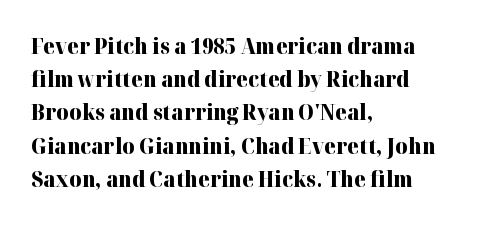
The font is running at its bold setting. Letters rest on an invisible, unmarked baseline. Students, note that the glyphs here touch the page at normal intervals. The rendering anchors every line to the left-hand side.
